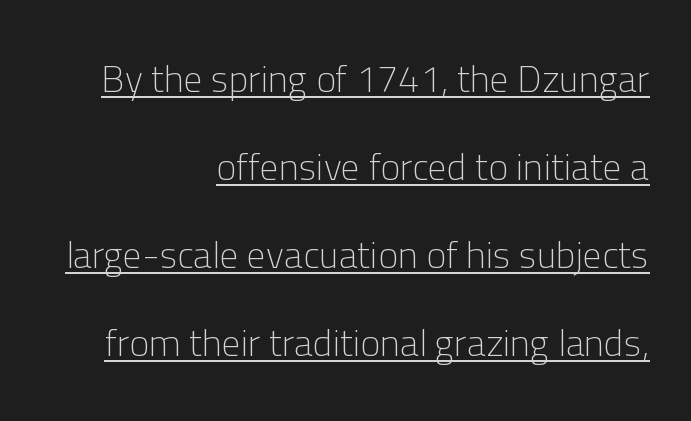
{"serif": "no", "italic": "no", "bold": "no", "weight": "light", "width": "normal", "stroke_contrast": "low", "x_height": "medium", "monospaced": "no", "underline": "yes", "align": "right", "line_spacing": "loose", "line_spacing_ratio": 2.32, "letter_spacing": "normal", "letter_spacing_em": 0.0, "glyph_px": 38}
